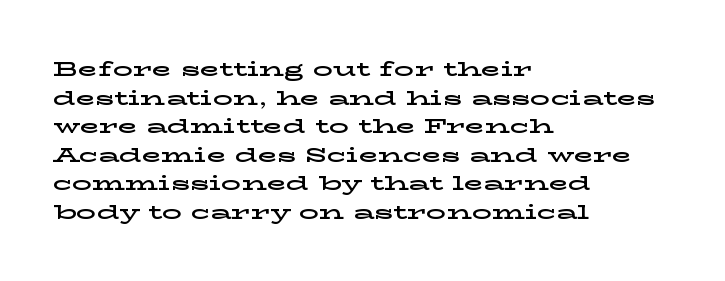
Every character sits straight up, as roman type does. The glyphs are unaccompanied by any horizontal stroke below them. Normally led — the rows are evenly, conventionally spaced. If you drew a ruler down the left edge, every line would touch it. The type is set solid horizontally, with unmodified tracking.
